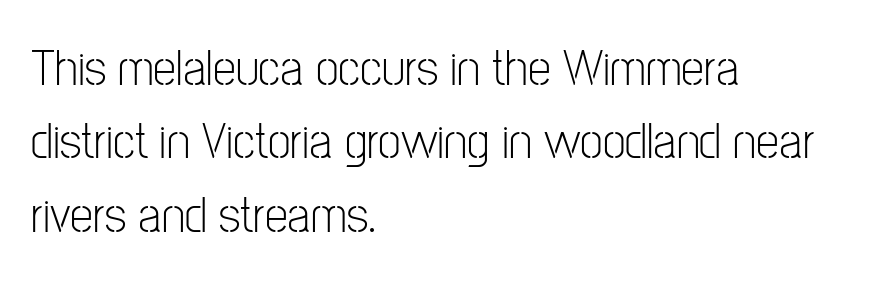
The image shows 52 px light, condensed sans-serif type, upright; set left-aligned, normal line spacing (1.41x), normal letter spacing, not underlined; low stroke contrast and a medium x-height.
